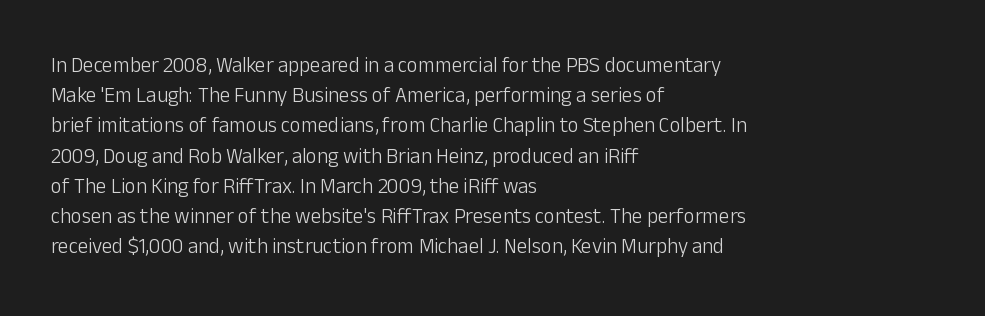
{"italic": "no", "bold": "no", "underline": "no", "align": "left", "line_spacing": "normal", "line_spacing_ratio": 1.44, "letter_spacing": "normal", "letter_spacing_em": 0.0, "glyph_px": 21}
